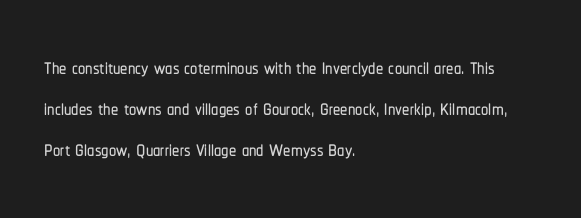
The face used here is proportionally spaced, like ordinary book or web type. The passage shown is not underscored anywhere. Nobody touched the tracking dial on this one. Examine the stroke ends and you'll find no serifs. These lines sit exactly where default settings would place them.
